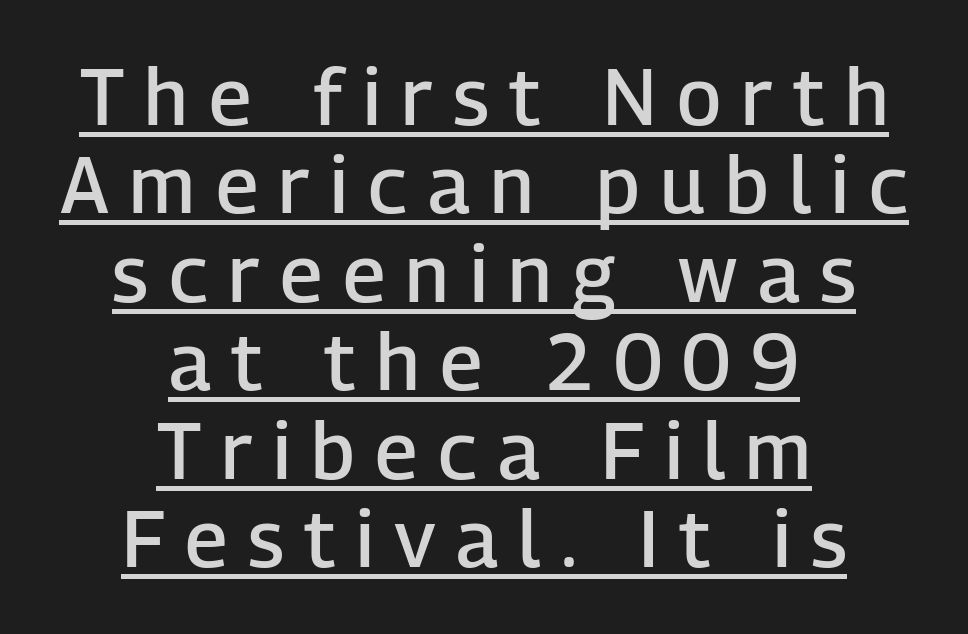
{"serif": "no", "italic": "no", "bold": "semi", "weight": "semibold", "width": "normal", "stroke_contrast": "low", "x_height": "medium", "monospaced": "no", "underline": "yes", "align": "center", "line_spacing": "tight", "line_spacing_ratio": 1.12, "letter_spacing": "wide", "letter_spacing_em": 0.26, "glyph_px": 79}
